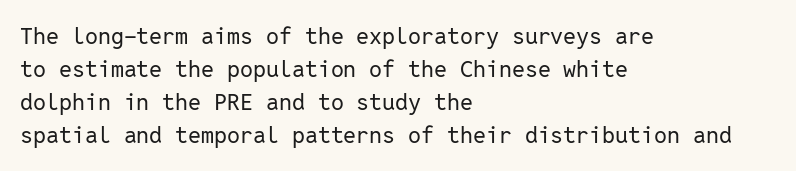
Does extra space separate the letters? No, they use regular spacing. The rendering anchors every line to the left-hand side. The axis of the letterforms is exactly vertical. These lines sit exactly where default settings would place them. Ink coverage per letter is moderate at most. Bare-footed words on every line.
